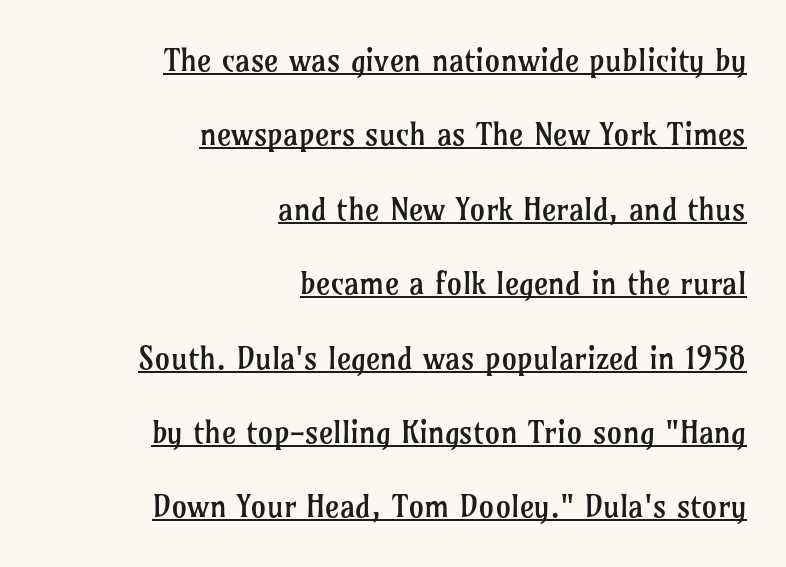
The image shows 31 px regular-weight serif type, upright; set right-aligned, loose line spacing (2.4x), normal letter spacing, underlined; low stroke contrast and a medium x-height.
